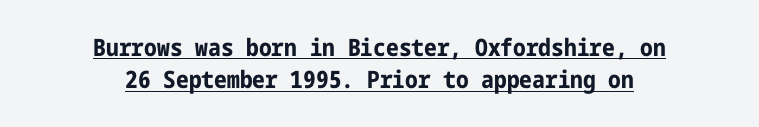
{"italic": "no", "bold": "yes", "underline": "yes", "align": "center", "line_spacing": "normal", "line_spacing_ratio": 1.34, "letter_spacing": "normal", "letter_spacing_em": 0.0, "glyph_px": 24}
